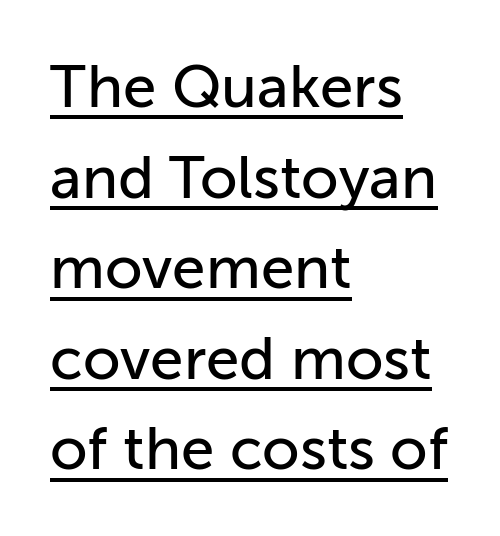
Q: Is the text italic (slanted)? A: No, it is upright.
Q: Is the typeface a serif or a sans-serif typeface? A: Sans-serif.
Q: Is the text underlined? A: Yes.
Q: How is the paragraph aligned? A: Left-aligned.
Q: Is the spacing between letters normal or unusually wide? A: Normal.
Q: Is the spacing between lines tight, normal or loose? A: Normal.
Q: Width (condensed, normal, or wide)? A: Normal.
Q: Stroke contrast? A: Low.
Q: x-height? A: Medium.
Q: Monospaced? A: No.
